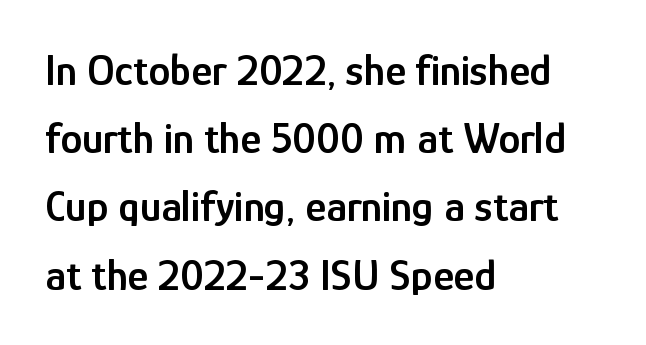
A typesetter would label this face a sans. A student would call this left alignment; a typographer would say flush left, rag right. Leading matches the norm, producing a regular column. The foot of each line stays bare and open.
